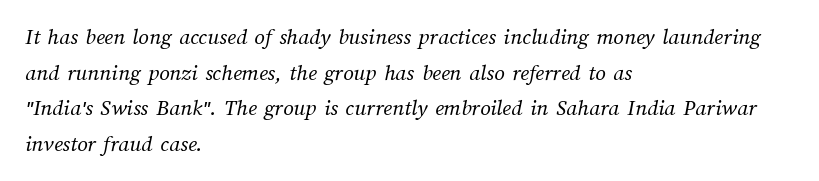
The image shows 23 px text type; set left-aligned, normal line spacing (1.55x), normal letter spacing, not underlined.
